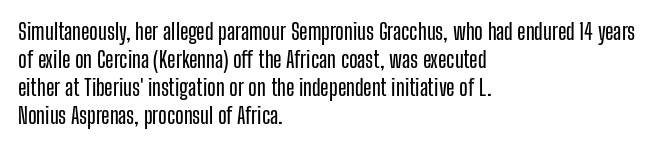
The image shows 22 px text type, upright; set left-aligned, normal line spacing (1.28x), normal letter spacing, not underlined.
